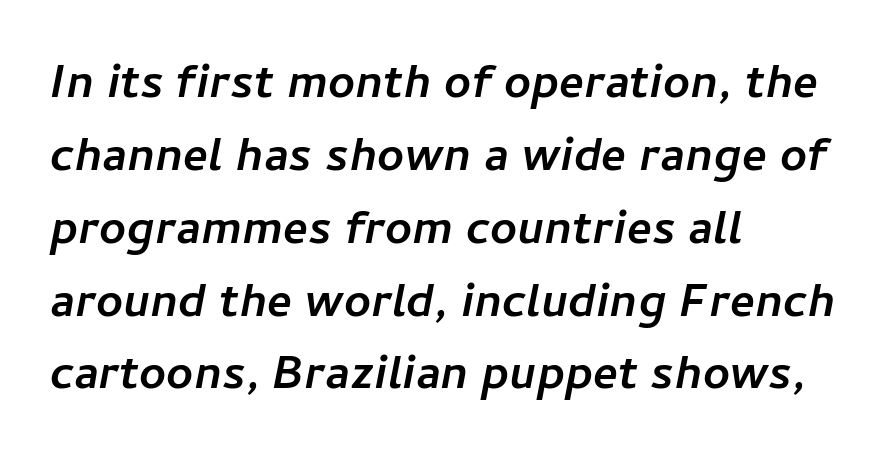
Spacing between characters is what you'd get straight out of the box. A typesetter would call this proportional, since set widths differ per character. Look at the stroke-to-counter ratio: heavy, a bold. Horizontal alignment here is leftward, the default for most running prose. The font's italic variant was chosen for this text. Glance below the letters and you will spot only blank space.
